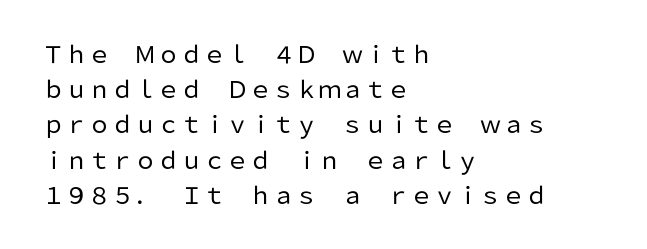
{"italic": "no", "bold": "no", "underline": "no", "align": "left", "line_spacing": "normal", "line_spacing_ratio": 1.53, "letter_spacing": "normal", "letter_spacing_em": 0.0, "glyph_px": 23}
